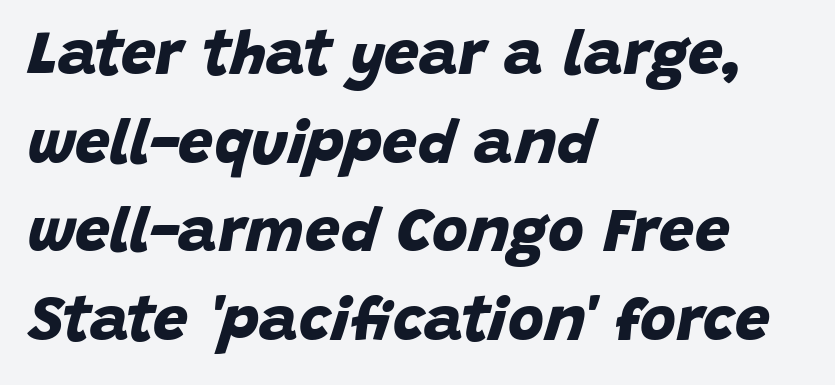
The image shows 62 px bold sans-serif type; set left-aligned, normal line spacing (1.43x), normal letter spacing, not underlined; low stroke contrast and a large x-height.
